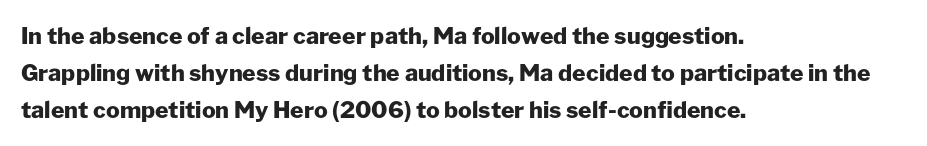
The image shows 23 px bold type, upright; set left-aligned, normal line spacing (1.6x), normal letter spacing, not underlined.
